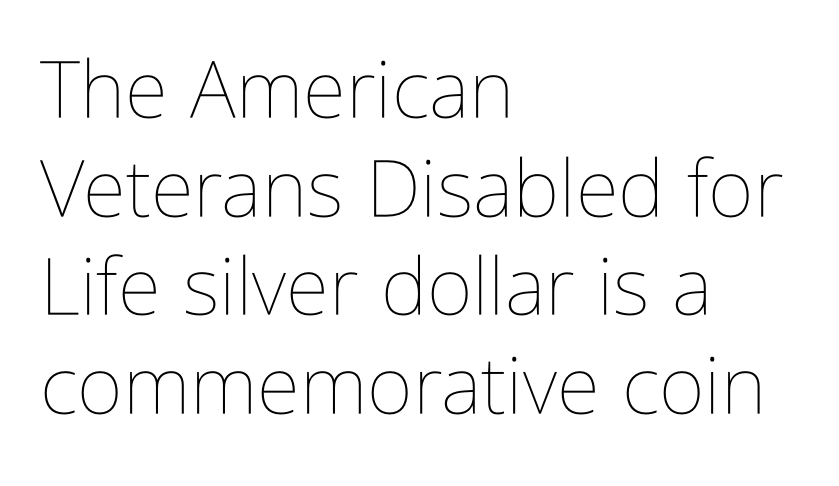
The image shows 79 px thin, condensed type, upright; set left-aligned, normal line spacing (1.25x), normal letter spacing, not underlined; low stroke contrast and a medium x-height.
